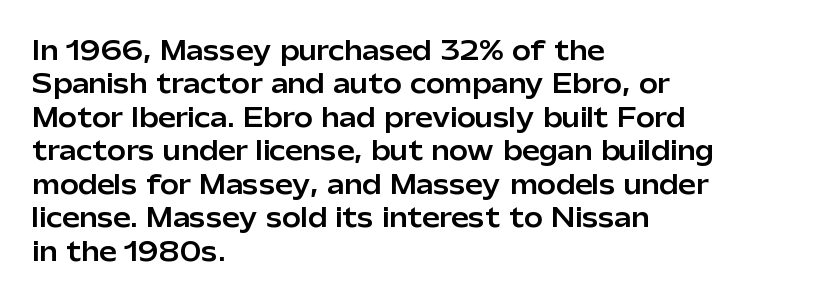
Q: Is the text italic (slanted)? A: No, it is upright.
Q: Is the text underlined? A: No.
Q: How is the paragraph aligned? A: Left-aligned.
Q: Is the spacing between letters normal or unusually wide? A: Normal.
Q: Is the spacing between lines tight, normal or loose? A: Normal.
